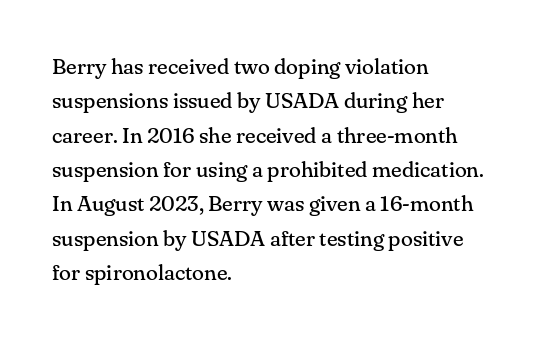
{"italic": "no", "bold": "no", "underline": "no", "align": "left", "line_spacing": "normal", "line_spacing_ratio": 1.56, "letter_spacing": "normal", "letter_spacing_em": 0.0, "glyph_px": 22}
